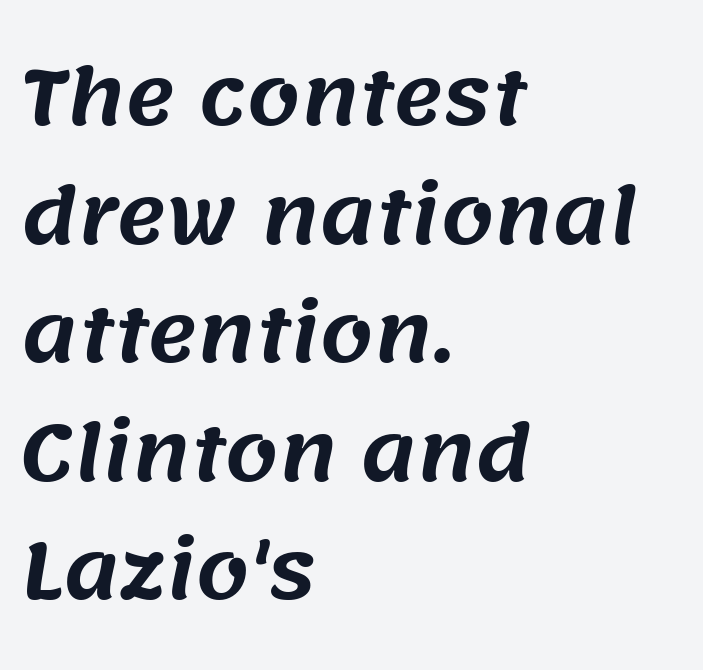
Horizontally, the lines are justified to the leading edge only. The block of text has a typical density, with ordinary space between rows. These lines keep a tight, regular rhythm from letter to letter. Decoration check: the copy has no underline. The text was rendered using a sans face with plain stroke endings. The passage shown is typed in a proportional face where columns would drift.
